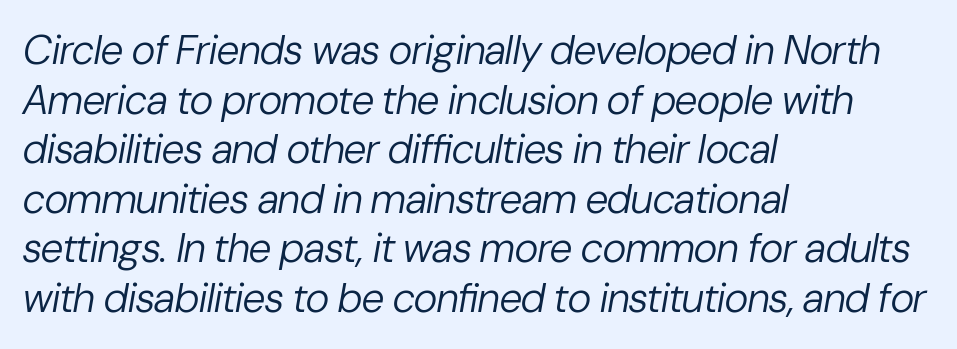
Q: Is the text bold? A: No.
Q: Is the text italic (slanted)? A: Yes, it leans right by about 10 degrees.
Q: Is the text underlined? A: No.
Q: How is the paragraph aligned? A: Left-aligned.
Q: Is the spacing between letters normal or unusually wide? A: Normal.
Q: Width (condensed, normal, or wide)? A: Normal.
Q: Stroke contrast? A: Low.
Q: x-height? A: Medium.
Q: Monospaced? A: No.
